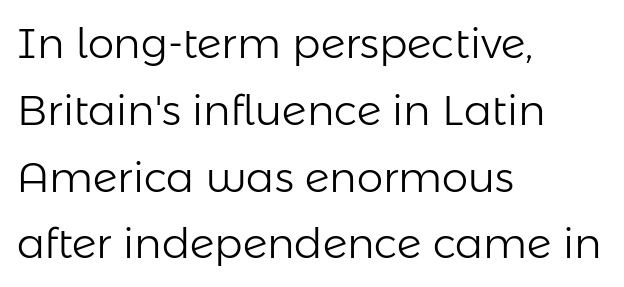
Q: Is the text bold? A: No.
Q: Is the text italic (slanted)? A: No, it is upright.
Q: Is the typeface a serif or a sans-serif typeface? A: Sans-serif.
Q: Is the text underlined? A: No.
Q: How is the paragraph aligned? A: Left-aligned.
Q: Is the spacing between letters normal or unusually wide? A: Normal.
Q: Is the spacing between lines tight, normal or loose? A: Normal.
Q: Width (condensed, normal, or wide)? A: Normal.
Q: Stroke contrast? A: Low.
Q: x-height? A: Medium.
Q: Monospaced? A: No.
